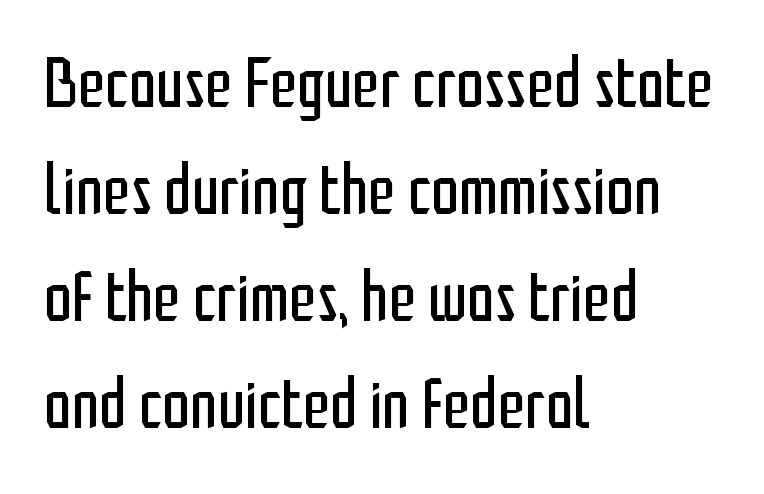
No heavy texture on the line: the type isn't bold. Spacing verdict: proportional, widths tailored to each character. Underline: absent. Glyph-to-glyph distance matches everyday printed text. In terms of leading, this rendering sits right in the middle. The face used here is a sans, in the tradition of grotesques and geometrics.
